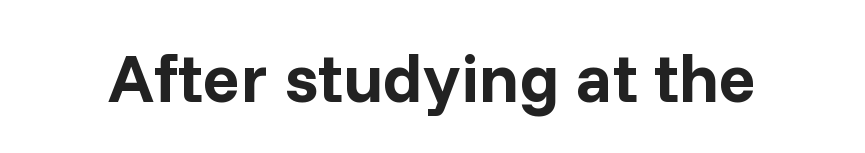
{"serif": "no", "italic": "no", "bold": "yes", "weight": "bold", "width": "normal", "stroke_contrast": "low", "x_height": "medium", "monospaced": "no", "underline": "no", "letter_spacing": "normal", "letter_spacing_em": 0.0, "glyph_px": 69}
